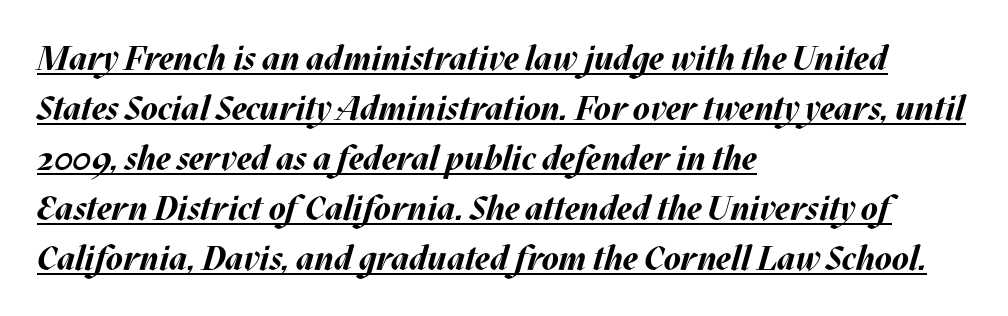
{"italic": "yes", "lean": "right", "slant_degrees": 17, "bold": "yes", "weight": "bold", "width": "normal", "stroke_contrast": "medium", "x_height": "large", "monospaced": "no", "underline": "yes", "align": "left", "line_spacing": "normal", "line_spacing_ratio": 1.47, "letter_spacing": "normal", "letter_spacing_em": 0.0, "glyph_px": 34}
